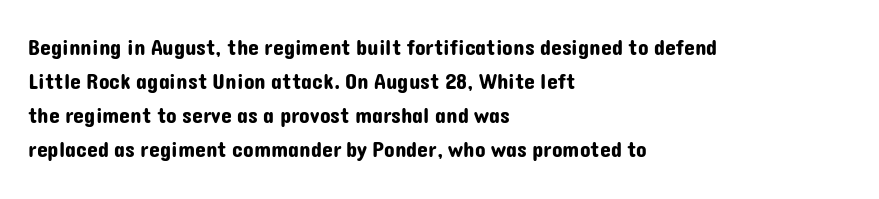
{"italic": "no", "underline": "no", "align": "left", "line_spacing": "normal", "line_spacing_ratio": 1.55, "letter_spacing": "normal", "letter_spacing_em": 0.0, "glyph_px": 22}
